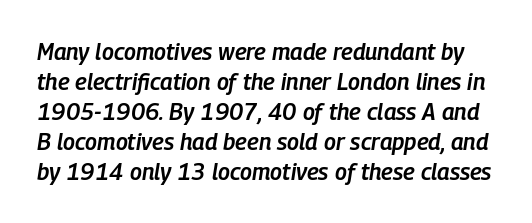
The image shows 23 px text type, italic (leaning right); set normal line spacing (1.3x), normal letter spacing, not underlined.
